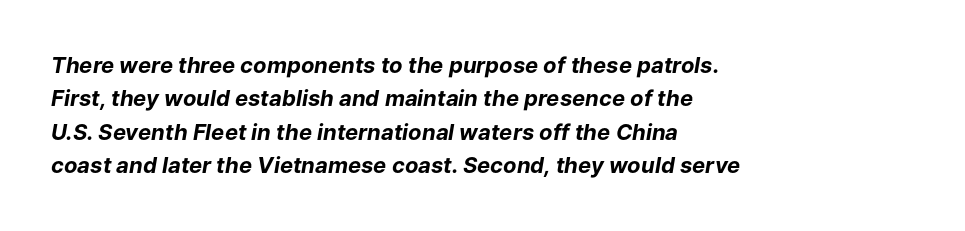
Glance below the letters and you will spot only blank space. Set as a true bold cut, around the 700 mark. These lines keep a tight, regular rhythm from letter to letter. Horizontally, the lines are justified to the leading edge only. Reading down the column, the eye jumps a familiar distance to each next line. Does the lettering tilt? It does — this is italic.
